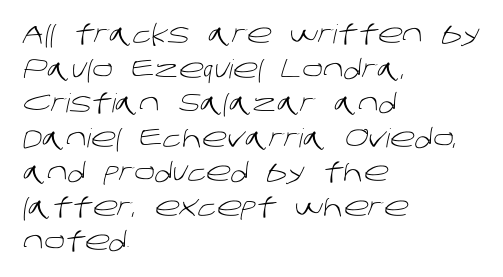
{"bold": "no", "underline": "no", "align": "left", "line_spacing": "normal", "line_spacing_ratio": 1.33, "letter_spacing": "normal", "letter_spacing_em": 0.0, "glyph_px": 26}
